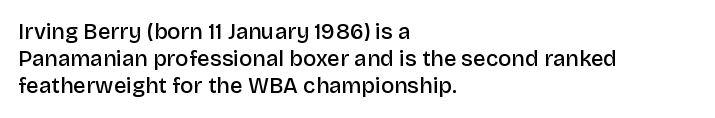
Q: Is the text bold? A: Semi-bold.
Q: Is the text italic (slanted)? A: No, it is upright.
Q: Is the text underlined? A: No.
Q: How is the paragraph aligned? A: Left-aligned.
Q: Is the spacing between letters normal or unusually wide? A: Normal.
